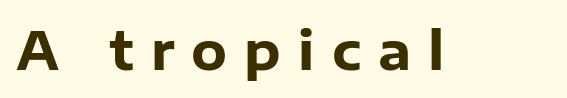
You'd pick this weight for a headline — it's a proper bold. Type style note: lacks serifs. Glyph-to-glyph distance is far greater than everyday printed text. Unlike italic type, these characters show no tilt at all. Here the designer chose a conventional face with non-uniform glyph widths.
